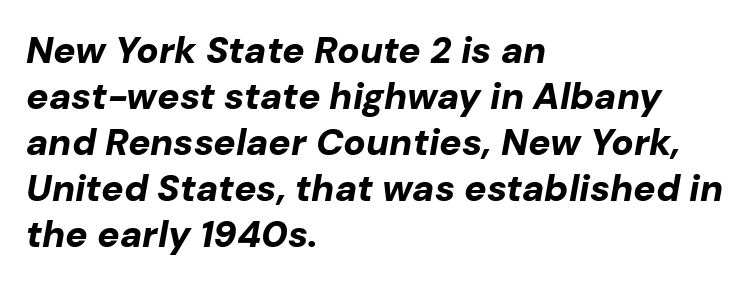
{"italic": "yes", "lean": "right", "slant_degrees": 10, "bold": "yes", "weight": "bold", "width": "normal", "stroke_contrast": "low", "x_height": "medium", "monospaced": "no", "underline": "no", "align": "left", "line_spacing_ratio": 1.24, "letter_spacing": "normal", "letter_spacing_em": 0.0, "glyph_px": 37}
